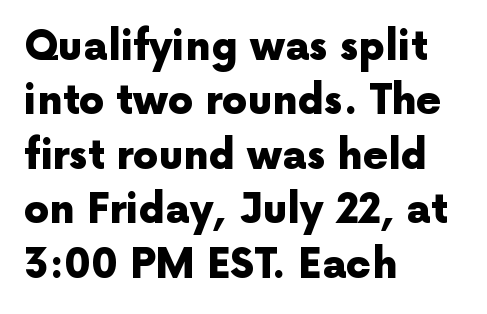
{"serif": "no", "italic": "no", "bold": "yes", "weight": "heavy", "width": "normal", "x_height": "medium", "monospaced": "no", "underline": "no", "align": "left", "line_spacing": "normal", "line_spacing_ratio": 1.36, "letter_spacing": "normal", "letter_spacing_em": 0.0, "glyph_px": 40}
